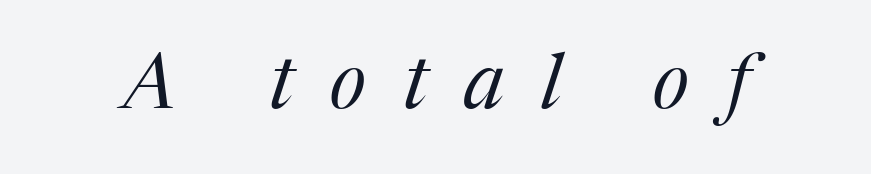
The passage shown has open, widely tracked lettering throughout. You can tell it's italic because the verticals aren't actually vertical. A typesetter would call this proportional, since set widths differ per character. I'd call this a serif setting — the letters wear small feet. The typeface has the unassuming heft of standard copy or less.
